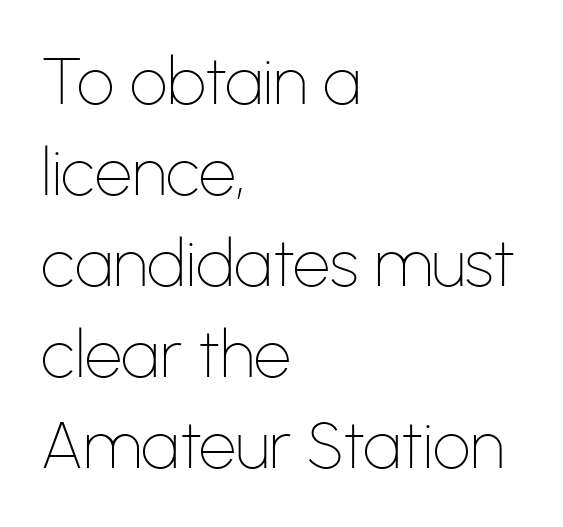
The image shows 66 px thin sans-serif type, upright; set left-aligned, normal line spacing (1.38x), normal letter spacing, not underlined; low stroke contrast and a medium x-height.
